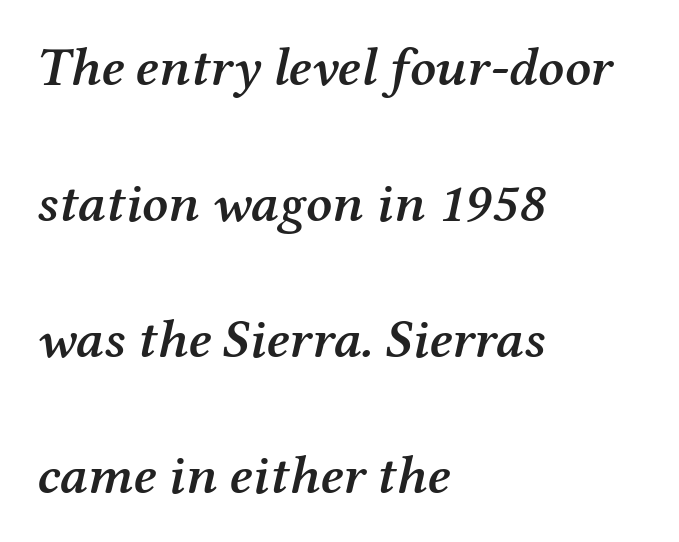
{"serif": "yes", "italic": "yes", "lean": "right", "slant_degrees": 12, "bold": "semi", "weight": "semibold", "width": "normal", "stroke_contrast": "medium", "x_height": "medium", "monospaced": "no", "underline": "no", "align": "left", "line_spacing": "loose", "line_spacing_ratio": 2.47, "letter_spacing": "normal", "letter_spacing_em": 0.0, "glyph_px": 55}
